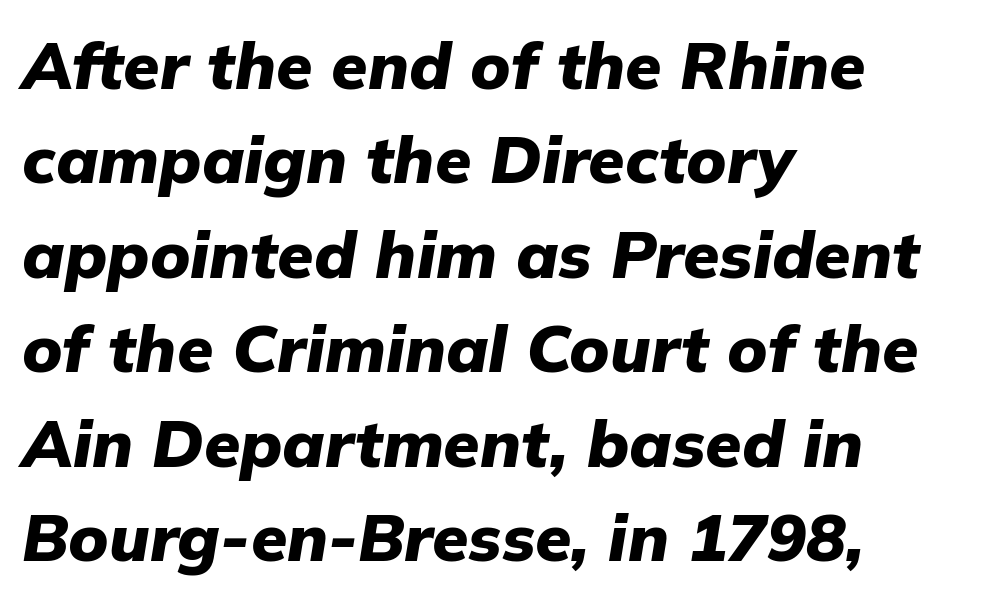
The image shows 66 px heavy type, italic (leaning right); set left-aligned, normal line spacing (1.43x), normal letter spacing, not underlined; low stroke contrast and a medium x-height.
